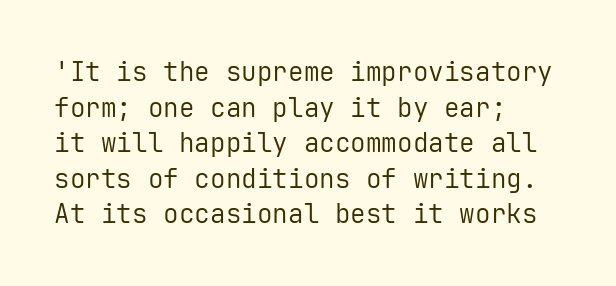
The line texture is even and compact thanks to regular tracking. Honestly, the row spacing looks completely unremarkable. Every row of glyphs begins at an identical x-position on the left. The letters stand straight up with perfectly vertical stems. Stroke thickness stays within the range of a standard reading face or lighter. Unmarked baselines from the first word to the last.
